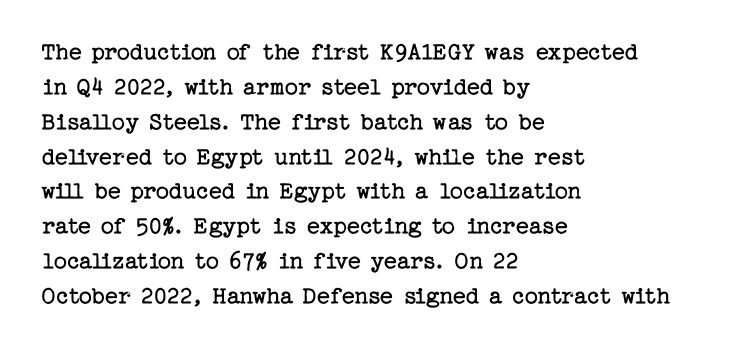
The image shows 26 px text type, upright; set left-aligned, normal line spacing (1.34x), normal letter spacing, not underlined.
